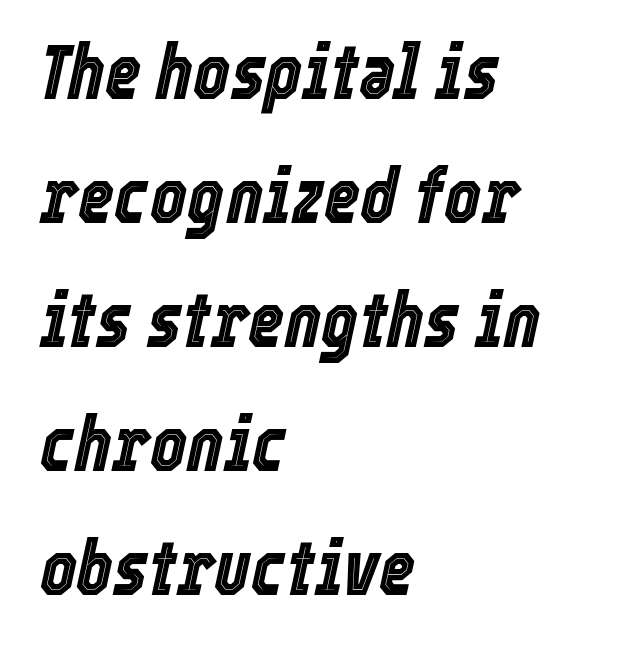
The image shows 78 px condensed type, italic (leaning right); set left-aligned, normal line spacing (1.59x), normal letter spacing, not underlined; a medium x-height.
